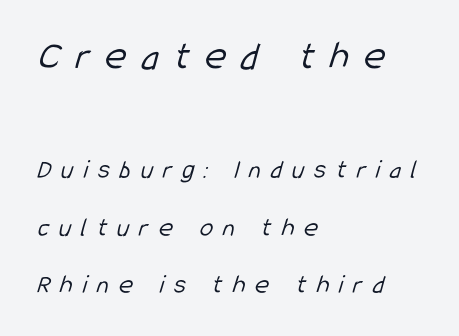
The image shows 41 px light, condensed sans-serif type; set left-aligned, loose line spacing (2.13x), unusually wide letter spacing (+0.37 em), not underlined; the first (top) block is 1.52x larger; low stroke contrast and a medium x-height.
